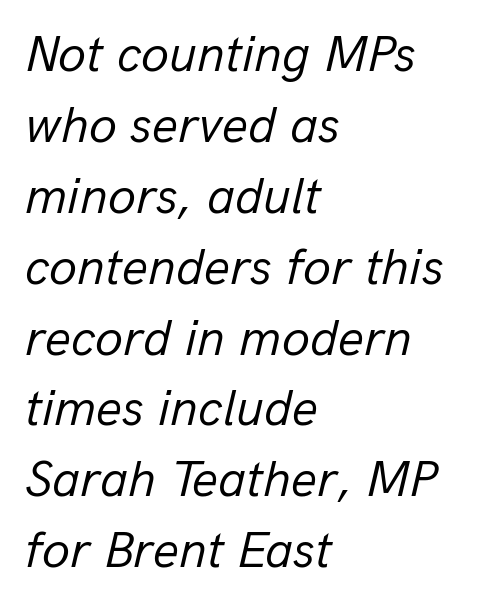
A clean baseline with only descenders dipping below it. The rendering uses natural spacing where letterforms have individual widths. The paragraph shown leans on its left margin. This reads as an unemphasized weight, regular at the heaviest. The font's italic variant was chosen for this text.
